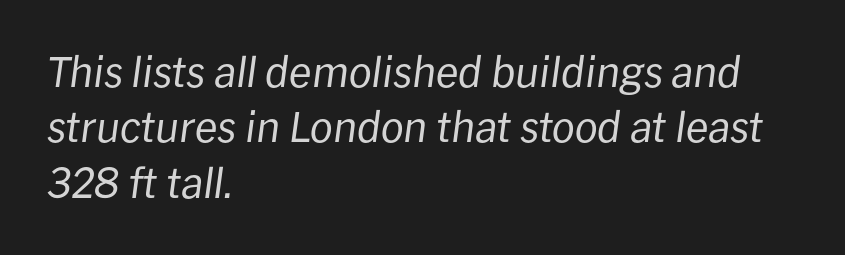
Q: Is the text bold? A: No.
Q: Is the text italic (slanted)? A: Yes, it leans right by about 8 degrees.
Q: Is the text underlined? A: No.
Q: How is the paragraph aligned? A: Left-aligned.
Q: Is the spacing between letters normal or unusually wide? A: Normal.
Q: Is the spacing between lines tight, normal or loose? A: Normal.
Q: Width (condensed, normal, or wide)? A: Normal.
Q: Stroke contrast? A: Low.
Q: x-height? A: Medium.
Q: Monospaced? A: No.
